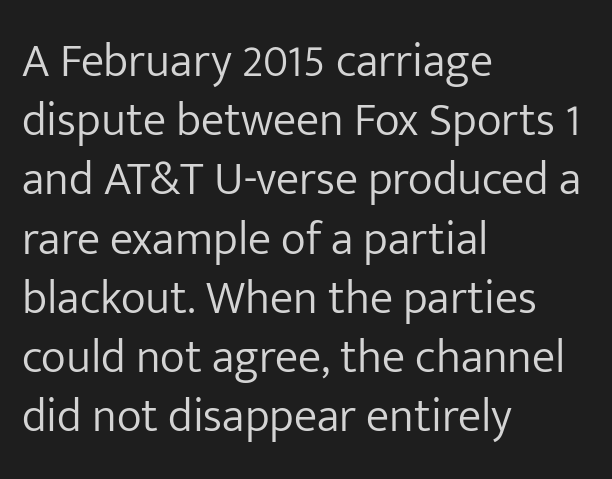
{"serif": "no", "italic": "no", "bold": "no", "weight": "light", "width": "normal", "stroke_contrast": "low", "x_height": "medium", "monospaced": "no", "underline": "no", "align": "left", "line_spacing": "normal", "line_spacing_ratio": 1.26, "letter_spacing": "normal", "letter_spacing_em": 0.0, "glyph_px": 47}
